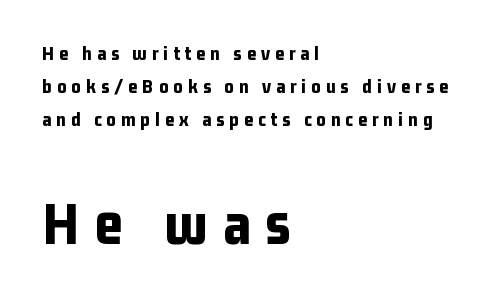
Q: Is the text bold? A: Yes.
Q: Is the text italic (slanted)? A: No, it is upright.
Q: Is the typeface a serif or a sans-serif typeface? A: Sans-serif.
Q: Is the text underlined? A: No.
Q: How is the paragraph aligned? A: Left-aligned.
Q: Is the spacing between letters normal or unusually wide? A: Unusually wide.
Q: Is the spacing between lines tight, normal or loose? A: Normal.
Q: Which block of text is set in a larger size, the first (top) or the second (bottom)? A: The second (bottom) one.
Q: Width (condensed, normal, or wide)? A: Condensed.
Q: Stroke contrast? A: Low.
Q: x-height? A: Medium.
Q: Monospaced? A: No.
